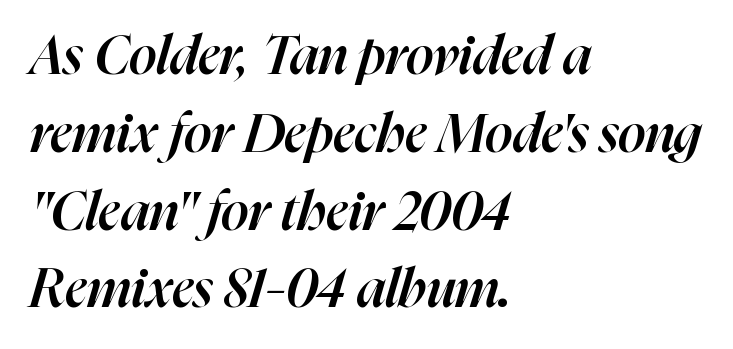
{"italic": "yes", "lean": "right", "slant_degrees": 16, "bold": "semi", "weight": "semibold", "width": "normal", "stroke_contrast": "high", "x_height": "medium", "monospaced": "no", "underline": "no", "align": "left", "line_spacing": "normal", "line_spacing_ratio": 1.44, "letter_spacing": "normal", "letter_spacing_em": 0.0, "glyph_px": 54}
